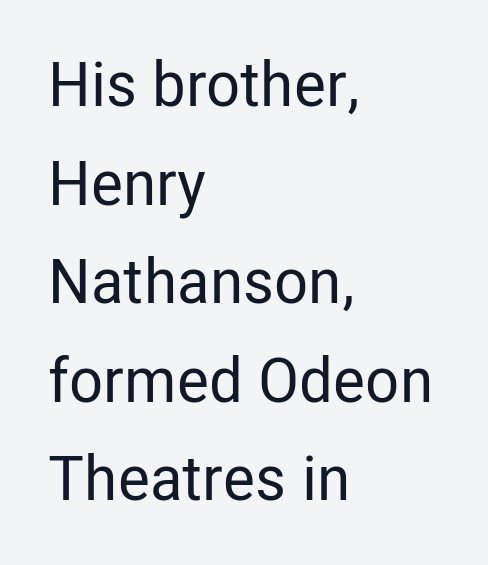
Q: Is the text italic (slanted)? A: No, it is upright.
Q: Is the typeface a serif or a sans-serif typeface? A: Sans-serif.
Q: Is the text underlined? A: No.
Q: How is the paragraph aligned? A: Left-aligned.
Q: Is the spacing between letters normal or unusually wide? A: Normal.
Q: Is the spacing between lines tight, normal or loose? A: Normal.
Q: Width (condensed, normal, or wide)? A: Condensed.
Q: Stroke contrast? A: Low.
Q: x-height? A: Medium.
Q: Monospaced? A: No.
